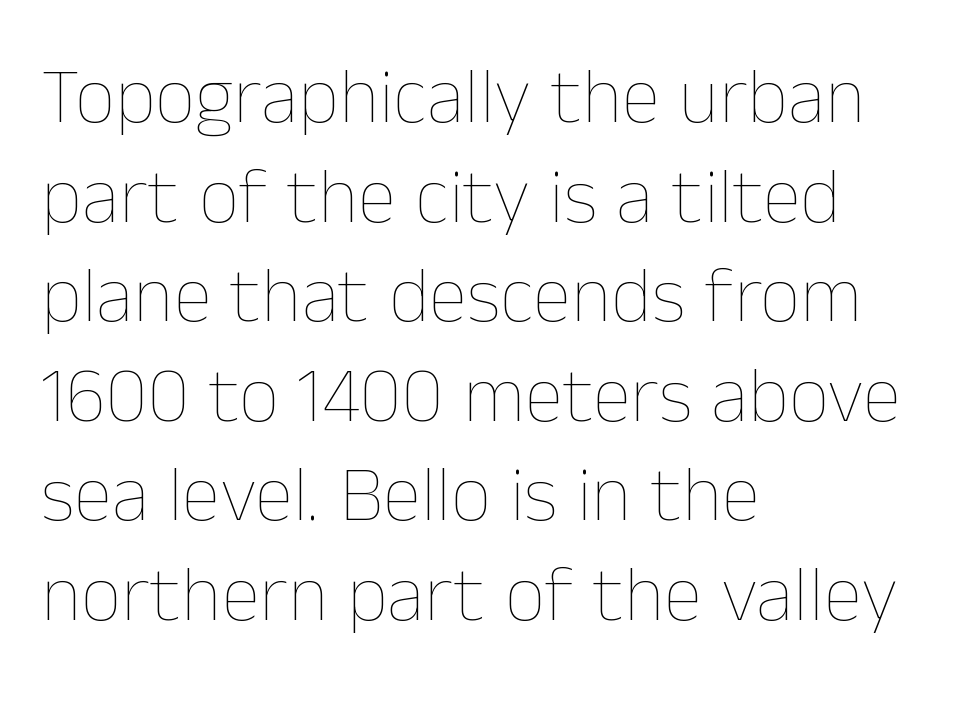
{"italic": "no", "bold": "no", "weight": "thin", "width": "normal", "stroke_contrast": "low", "x_height": "medium", "monospaced": "no", "underline": "no", "align": "left", "line_spacing": "normal", "line_spacing_ratio": 1.26, "letter_spacing": "normal", "letter_spacing_em": 0.0, "glyph_px": 79}
